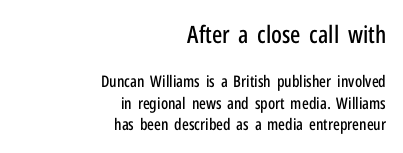
{"italic": "no", "underline": "no", "align": "right", "line_spacing": "normal", "line_spacing_ratio": 1.36, "letter_spacing": "normal", "letter_spacing_em": 0.0, "larger_block": "first", "size_ratio": 1.5, "glyph_px": 24}
